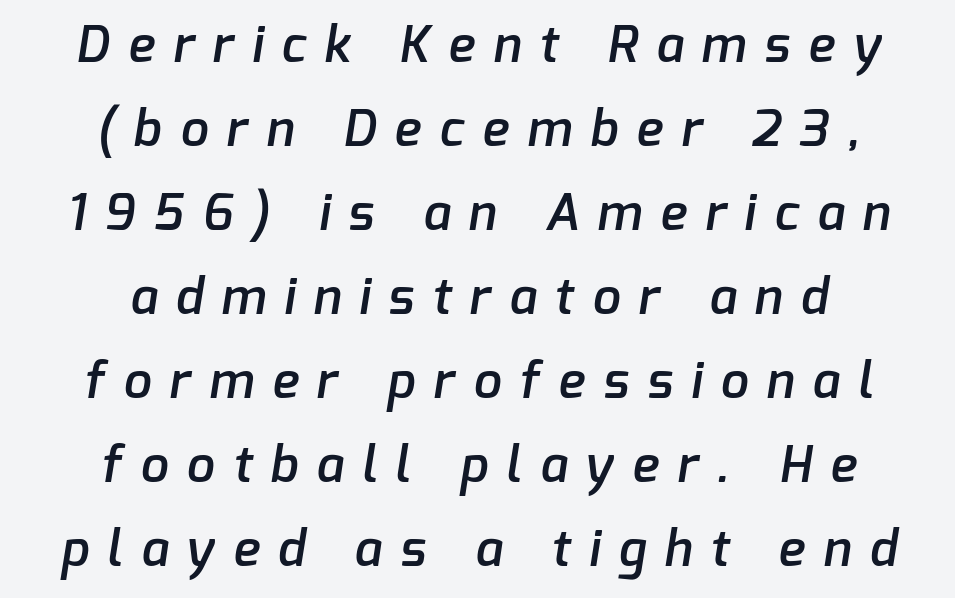
Q: Is the text bold? A: Semi-bold.
Q: Is the typeface a serif or a sans-serif typeface? A: Sans-serif.
Q: Is the text underlined? A: No.
Q: How is the paragraph aligned? A: Centered.
Q: Is the spacing between letters normal or unusually wide? A: Unusually wide.
Q: Is the spacing between lines tight, normal or loose? A: Normal.
Q: Width (condensed, normal, or wide)? A: Normal.
Q: Stroke contrast? A: Low.
Q: x-height? A: Medium.
Q: Monospaced? A: No.
